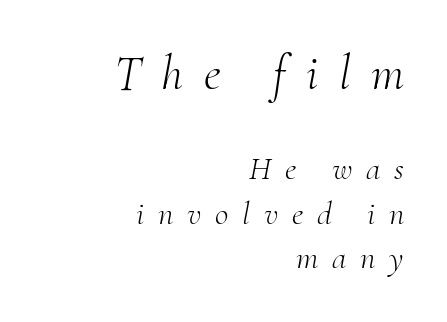
The image shows 49 px light serif type, italic (leaning right); set right-aligned, normal line spacing (1.35x), unusually wide letter spacing (+0.42 em), not underlined; the first (top) block is 1.48x larger; medium stroke contrast and a small x-height.
